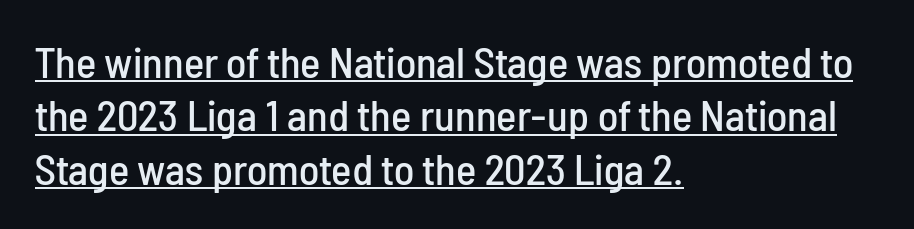
Q: Is the text italic (slanted)? A: No, it is upright.
Q: Is the typeface a serif or a sans-serif typeface? A: Sans-serif.
Q: Is the text underlined? A: Yes.
Q: How is the paragraph aligned? A: Left-aligned.
Q: Is the spacing between letters normal or unusually wide? A: Normal.
Q: Width (condensed, normal, or wide)? A: Condensed.
Q: Stroke contrast? A: Low.
Q: x-height? A: Medium.
Q: Monospaced? A: No.
